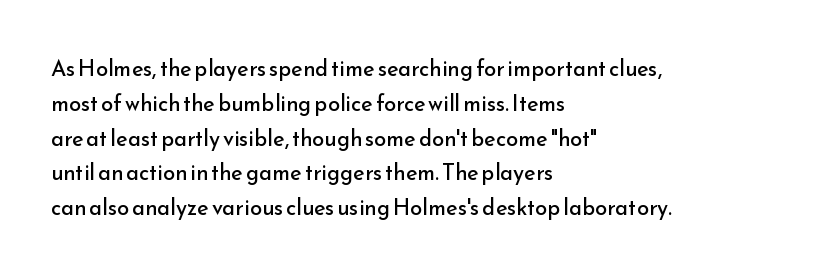
All the whitespace from short lines collects on the right. No extra tracking has been applied to these lines. Characters remain perfectly vertical along every line. The space beneath each line is pristine and unruled. Vertical stems look standard width or narrower in stroke.
